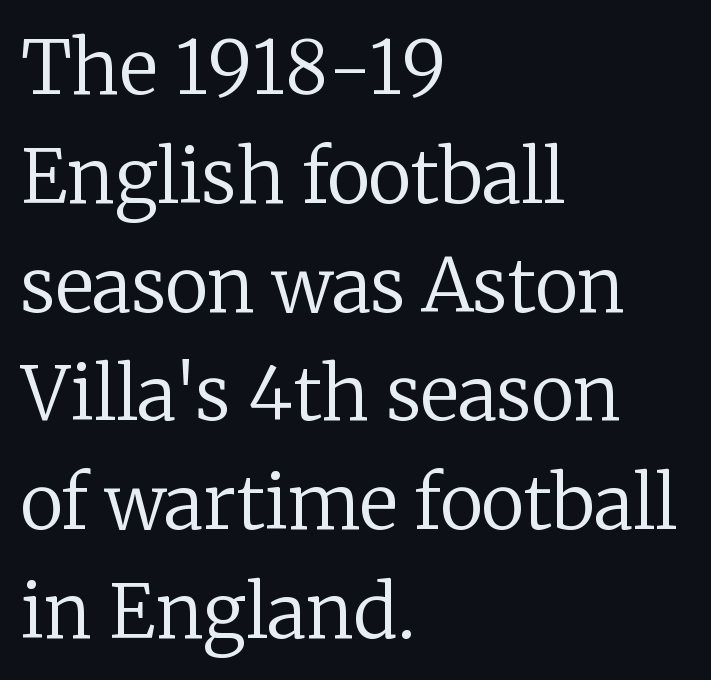
Q: Is the text bold? A: No.
Q: Is the text italic (slanted)? A: No, it is upright.
Q: Is the typeface a serif or a sans-serif typeface? A: Serif.
Q: Is the text underlined? A: No.
Q: How is the paragraph aligned? A: Left-aligned.
Q: Is the spacing between letters normal or unusually wide? A: Normal.
Q: Is the spacing between lines tight, normal or loose? A: Normal.
Q: Width (condensed, normal, or wide)? A: Normal.
Q: Stroke contrast? A: Low.
Q: x-height? A: Medium.
Q: Monospaced? A: No.
